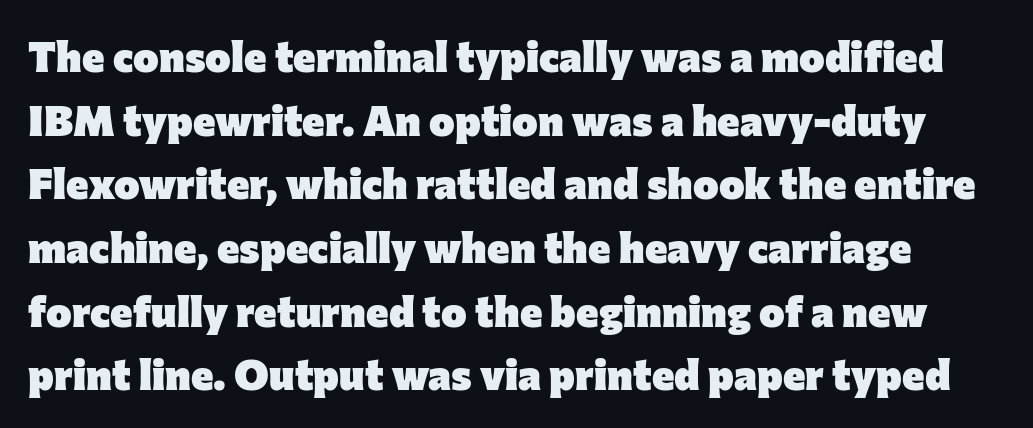
{"serif": "no", "italic": "no", "bold": "yes", "weight": "heavy", "width": "normal", "stroke_contrast": "low", "x_height": "medium", "monospaced": "no", "underline": "no", "line_spacing": "normal", "line_spacing_ratio": 1.48, "letter_spacing": "normal", "letter_spacing_em": 0.0, "glyph_px": 43}
